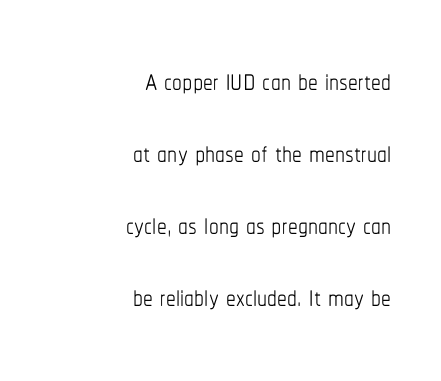
Q: Is the text bold? A: No.
Q: Is the text italic (slanted)? A: No, it is upright.
Q: Is the text underlined? A: No.
Q: How is the paragraph aligned? A: Right-aligned.
Q: Is the spacing between letters normal or unusually wide? A: Normal.
Q: Width (condensed, normal, or wide)? A: Condensed.
Q: Stroke contrast? A: Low.
Q: x-height? A: Medium.
Q: Monospaced? A: No.
